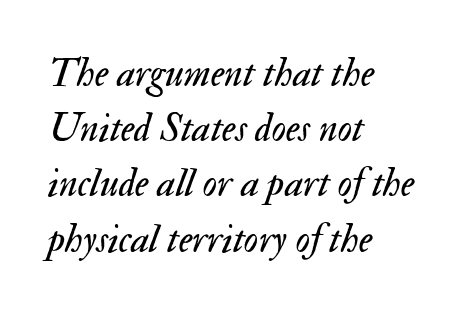
{"italic": "yes", "lean": "right", "slant_degrees": 17, "bold": "no", "weight": "regular", "width": "normal", "stroke_contrast": "medium", "x_height": "small", "monospaced": "no", "underline": "no", "align": "left", "line_spacing": "normal", "line_spacing_ratio": 1.38, "letter_spacing": "normal", "letter_spacing_em": 0.0, "glyph_px": 40}
